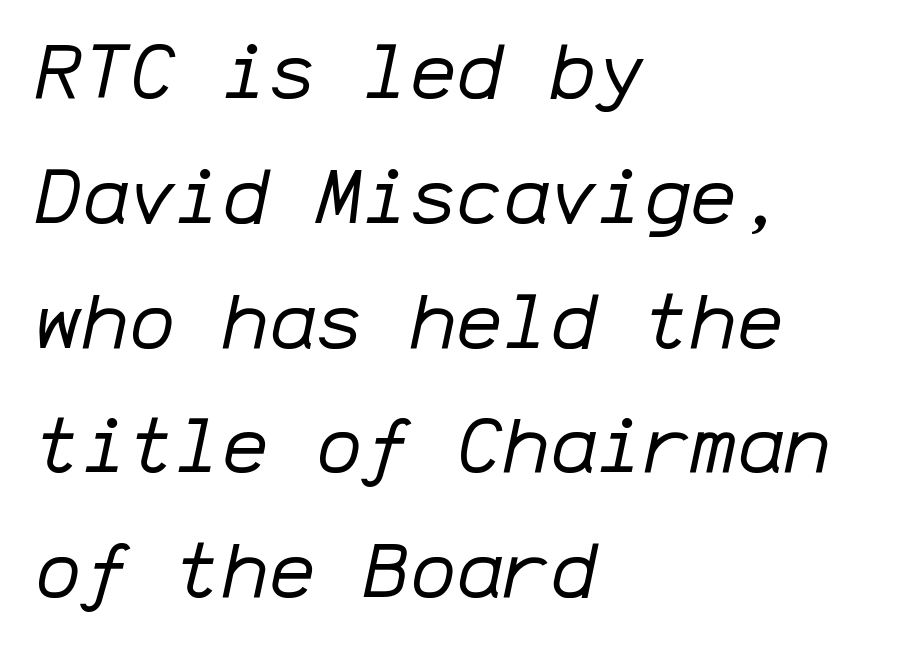
Words float on clear page, feet unadorned. The typography opts for an oblique posture over an upright one. This sample keeps an unexceptional amount of space between lines. The letters sit at their default tracking, neither squeezed nor spread. A light-to-regular cut is what we see here.
